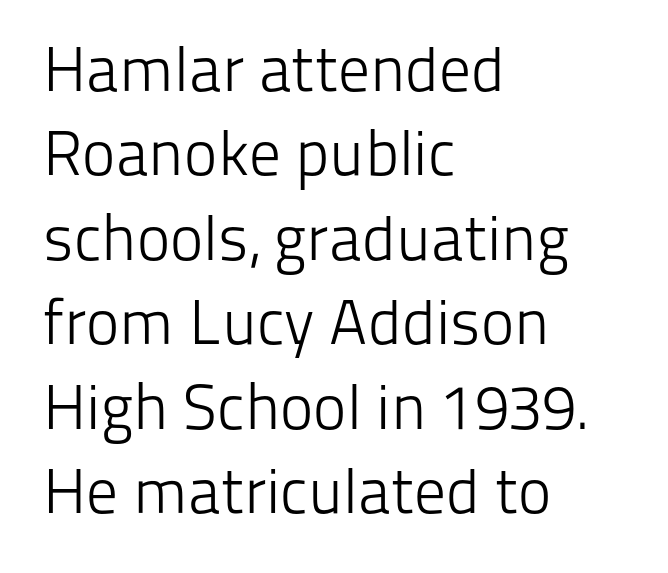
The image shows 63 px light sans-serif type, upright; set left-aligned, normal line spacing (1.34x), normal letter spacing, not underlined; low stroke contrast and a medium x-height.
